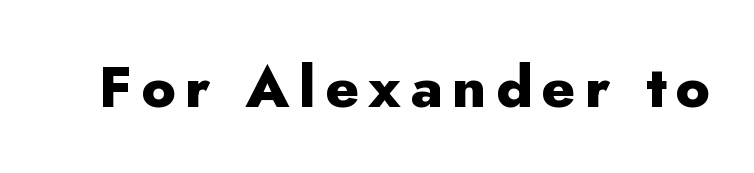
Q: Is the text bold? A: Yes.
Q: Is the text italic (slanted)? A: No, it is upright.
Q: Is the typeface a serif or a sans-serif typeface? A: Sans-serif.
Q: Is the text underlined? A: No.
Q: Width (condensed, normal, or wide)? A: Normal.
Q: Stroke contrast? A: Low.
Q: x-height? A: Small.
Q: Monospaced? A: No.
